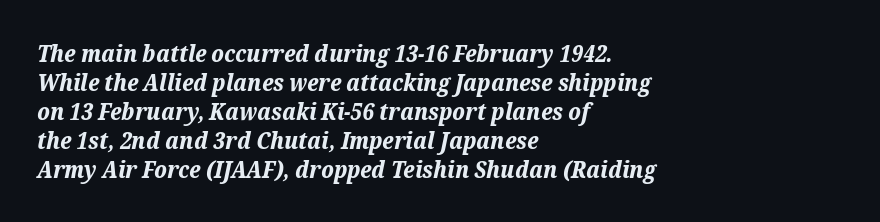
The image shows 23 px bold type, italic (leaning right); set left-aligned, normal line spacing (1.26x), normal letter spacing, not underlined.
